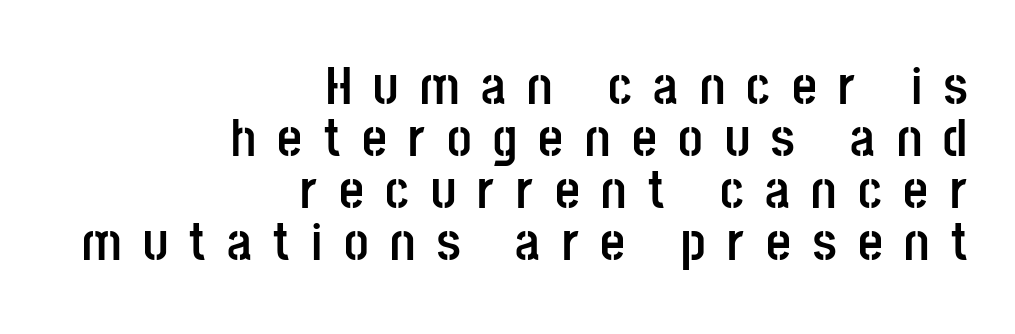
The image shows 54 px semibold, condensed sans-serif type, upright; set right-aligned, tight line spacing (0.96x), unusually wide letter spacing (+0.4 em), not underlined; low stroke contrast and a large x-height.
